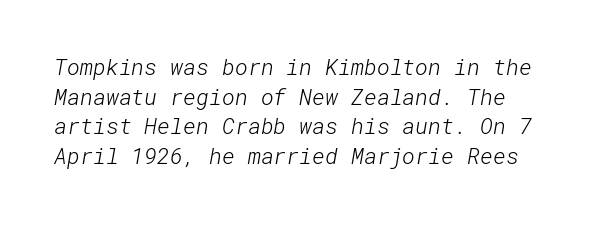
The image shows 22 px text type; set normal line spacing (1.35x), normal letter spacing, not underlined.
